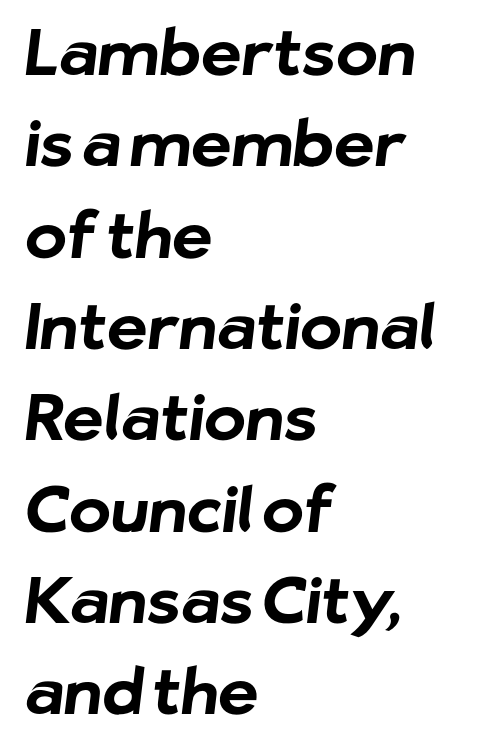
The image shows 63 px bold sans-serif type; set left-aligned, normal line spacing (1.45x), normal letter spacing, not underlined; low stroke contrast and a medium x-height.
